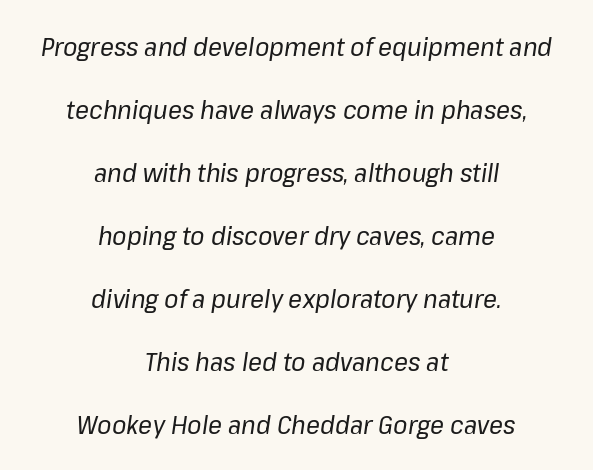
The image shows 26 px text type, italic (leaning right); set centered, loose line spacing (2.42x), normal letter spacing, not underlined.
